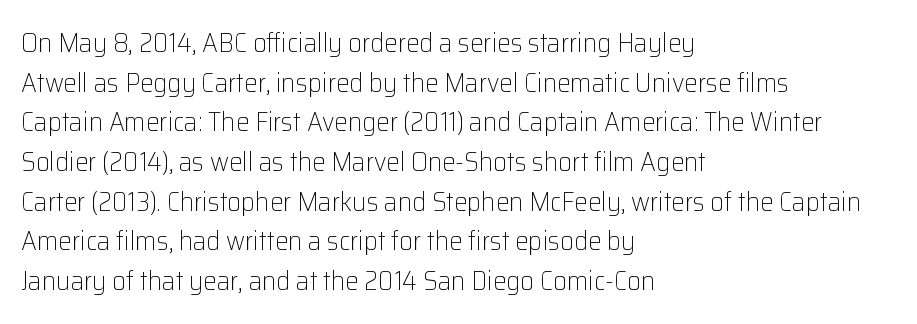
Notice how descenders clear the ascenders below comfortably — that's standard leading. Inter-character spacing is left at the font's built-in metrics. Bare-footed words on every line. The strokes are not fattened; the text isn't bold. A student would call this left alignment; a typographer would say flush left, rag right.
